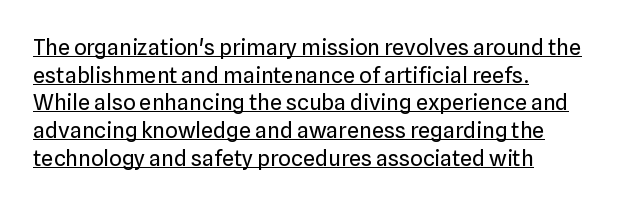
The image shows 22 px text type, upright; set left-aligned, normal line spacing (1.26x), normal letter spacing, underlined.
